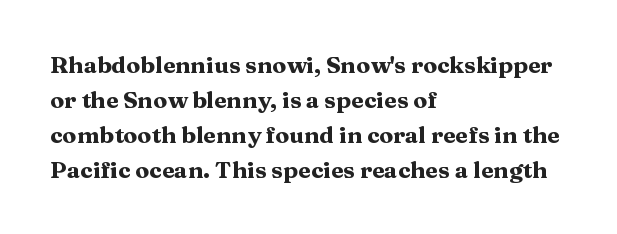
{"italic": "no", "bold": "yes", "underline": "no", "align": "left", "line_spacing": "normal", "line_spacing_ratio": 1.52, "letter_spacing": "normal", "letter_spacing_em": 0.0, "glyph_px": 23}
